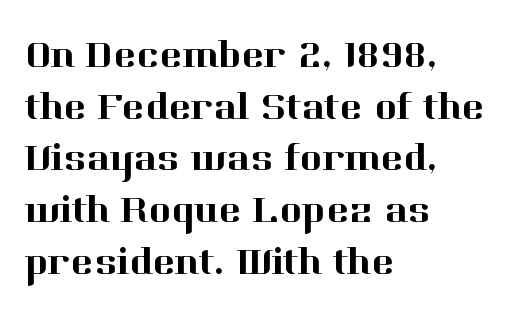
Is this a fixed-width face? No — the glyphs have proportional, varying widths. These lines keep a tight, regular rhythm from letter to letter. Visually the block forms a straight wall on the left and a jagged coastline on the right. The string is rendered with underlining switched off. Honestly, the row spacing looks completely unremarkable.
